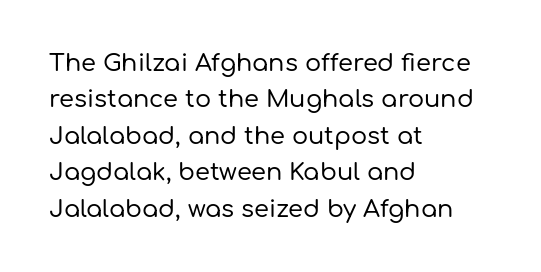
A normal amount of white space separates one row of letters from the next. Is there any slant? The stems are plumb. Nobody touched the tracking dial on this one. Quick note: underline off.
